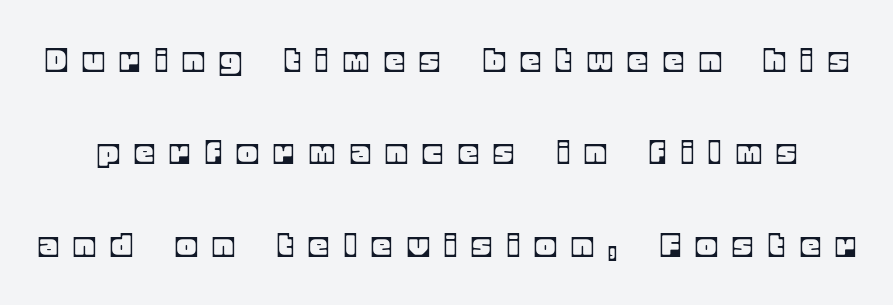
The image shows 37 px text type, upright; set loose line spacing (2.5x), unusually wide letter spacing (+0.47 em), not underlined; a large x-height.
